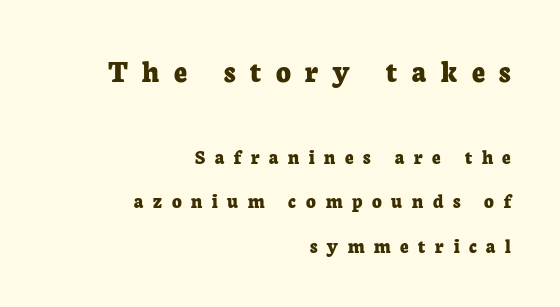
{"serif": "yes", "italic": "no", "bold": "yes", "weight": "bold", "width": "normal", "stroke_contrast": "low", "x_height": "medium", "monospaced": "no", "underline": "no", "align": "right", "line_spacing": "loose", "line_spacing_ratio": 2.11, "letter_spacing": "wide", "letter_spacing_em": 0.46, "larger_block": "first", "size_ratio": 1.52, "glyph_px": 32}
